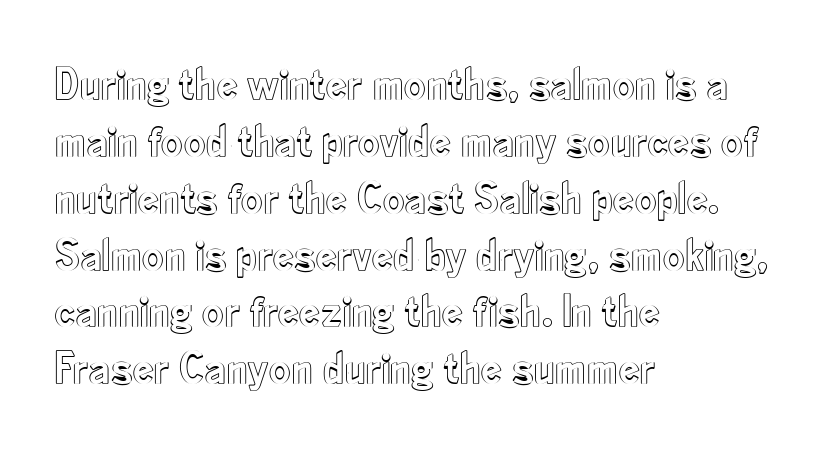
The image shows 47 px condensed type, upright; set left-aligned, line spacing 1.21x, normal letter spacing, not underlined; a small x-height.
